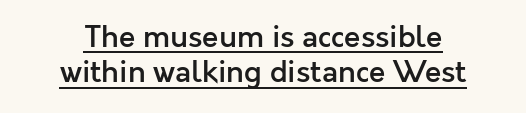
{"serif": "no", "italic": "no", "bold": "semi", "weight": "semibold", "width": "normal", "x_height": "medium", "monospaced": "no", "underline": "yes", "align": "center", "line_spacing_ratio": 1.17, "letter_spacing": "normal", "letter_spacing_em": 0.0, "glyph_px": 30}
